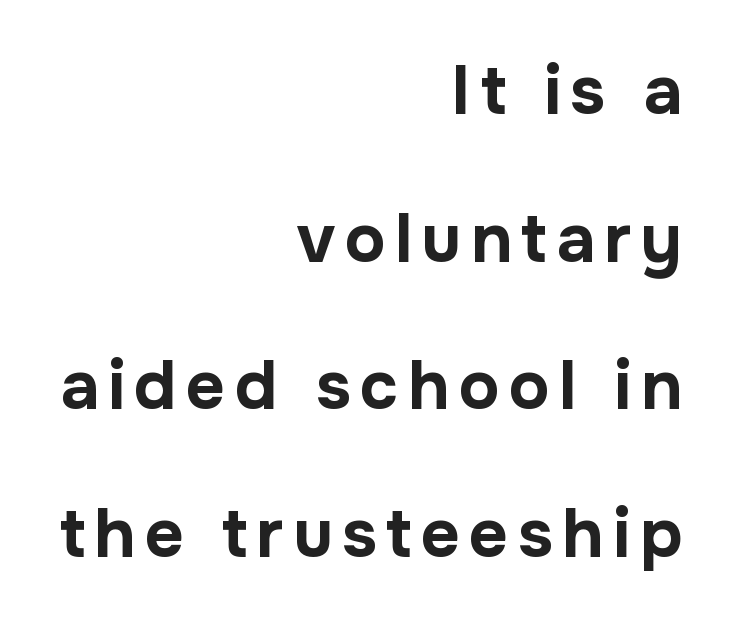
A typesetter would mark this as roman, not italic. Proportional: the letters do not fall into vertical columns. Type style note: lacks serifs. The space directly below the letters is spotless. Is there much room between lines? Yes — plenty of vertical air separates them. Set as a true bold cut, around the 700 mark.
